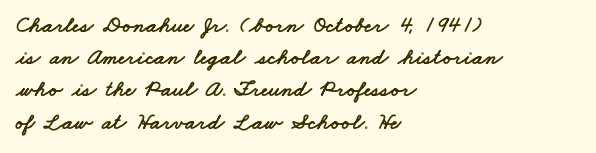
The image shows 23 px text type; set left-aligned, normal line spacing (1.4x), normal letter spacing, not underlined.
